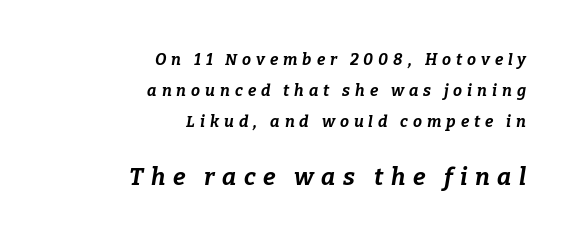
Observe the wide spacing: letters keep a clear distance from each other. Is the lower block the larger one? Yes — the lower block carries the bigger type. Descenders are the only things crossing below the line. The ragged edge is on the left, which tells us the setting is flush right. Line spacing here is loose.
